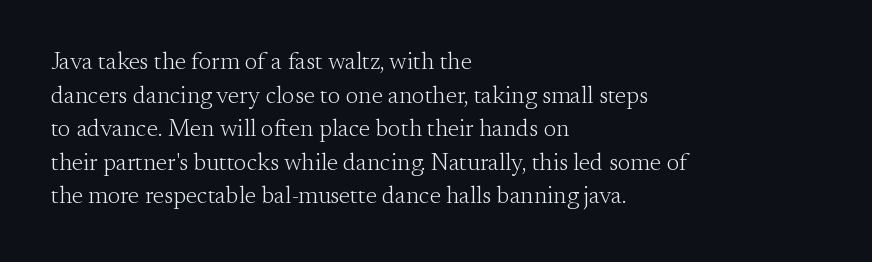
{"italic": "no", "bold": "no", "underline": "no", "align": "left", "line_spacing": "normal", "line_spacing_ratio": 1.4, "letter_spacing": "normal", "letter_spacing_em": 0.0, "glyph_px": 24}
